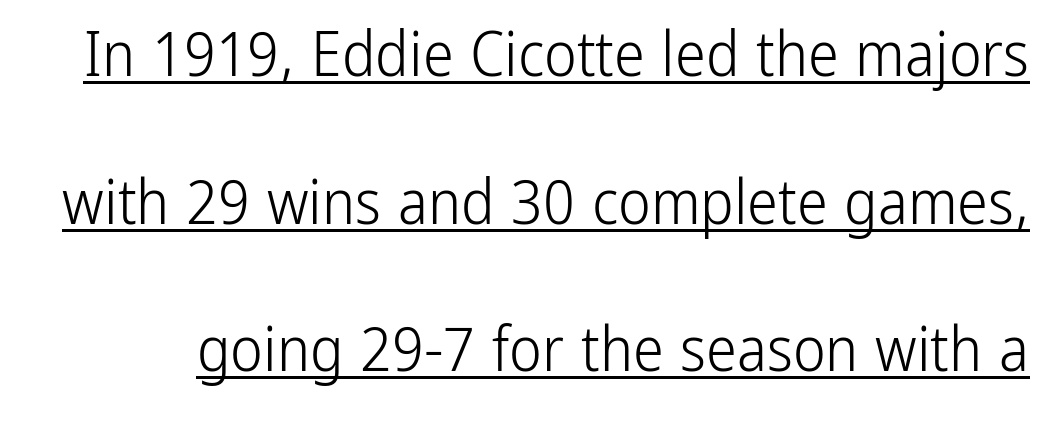
{"serif": "no", "italic": "no", "bold": "no", "weight": "light", "width": "condensed", "stroke_contrast": "low", "x_height": "medium", "monospaced": "no", "underline": "yes", "line_spacing": "loose", "line_spacing_ratio": 2.38, "letter_spacing": "normal", "letter_spacing_em": 0.0, "glyph_px": 62}
